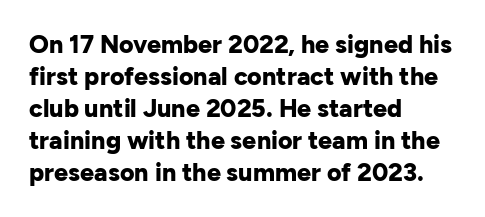
The image shows 25 px bold type, upright; set left-aligned, normal line spacing (1.28x), normal letter spacing, not underlined.
